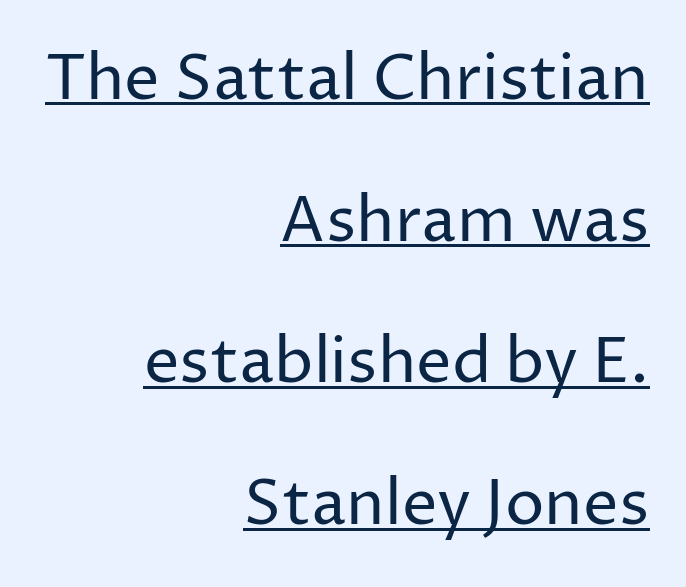
The image shows 63 px regular-weight sans-serif type, upright; set right-aligned, loose line spacing (2.25x), normal letter spacing, underlined; low stroke contrast and a medium x-height.
